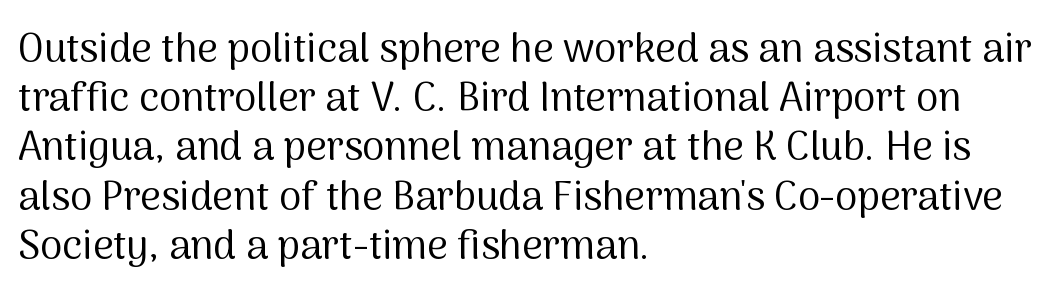
{"serif": "no", "italic": "no", "bold": "no", "weight": "regular", "width": "normal", "stroke_contrast": "medium", "x_height": "medium", "monospaced": "no", "underline": "no", "align": "left", "line_spacing_ratio": 1.23, "letter_spacing": "normal", "letter_spacing_em": 0.0, "glyph_px": 40}
